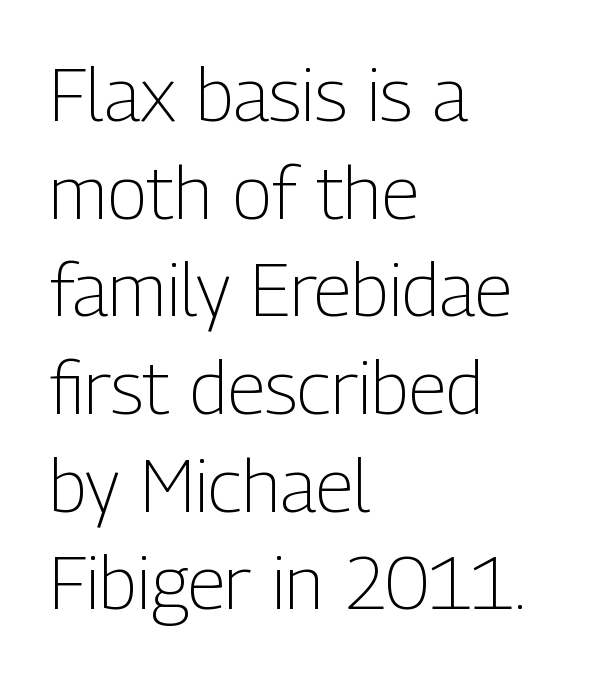
{"serif": "no", "italic": "no", "bold": "no", "weight": "light", "width": "condensed", "stroke_contrast": "low", "x_height": "medium", "monospaced": "no", "underline": "no", "align": "left", "line_spacing": "normal", "line_spacing_ratio": 1.32, "letter_spacing": "normal", "letter_spacing_em": 0.0, "glyph_px": 74}
